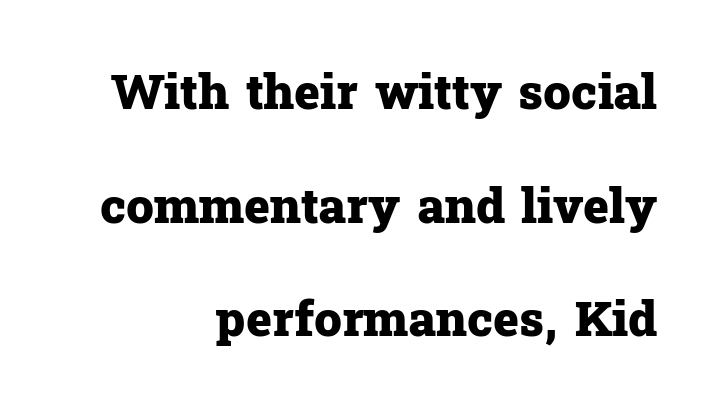
{"serif": "yes", "italic": "no", "bold": "yes", "weight": "heavy", "width": "normal", "stroke_contrast": "low", "x_height": "medium", "monospaced": "no", "underline": "no", "align": "right", "line_spacing": "loose", "line_spacing_ratio": 2.32, "letter_spacing": "normal", "letter_spacing_em": 0.0, "glyph_px": 49}
